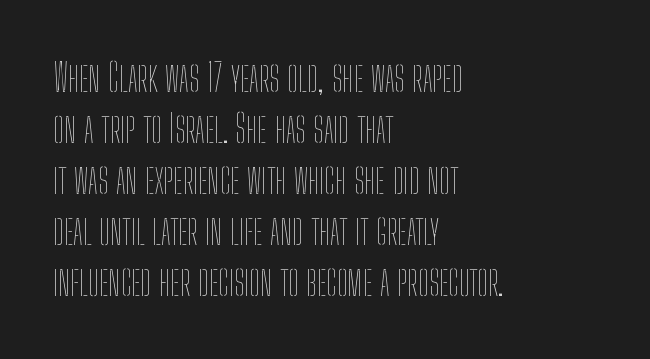
Q: Is the text bold? A: No.
Q: Is the text italic (slanted)? A: No, it is upright.
Q: Is the text underlined? A: No.
Q: How is the paragraph aligned? A: Left-aligned.
Q: Is the spacing between letters normal or unusually wide? A: Normal.
Q: Is the spacing between lines tight, normal or loose? A: Normal.
Q: Width (condensed, normal, or wide)? A: Condensed.
Q: Stroke contrast? A: Low.
Q: x-height? A: Medium.
Q: Monospaced? A: No.
